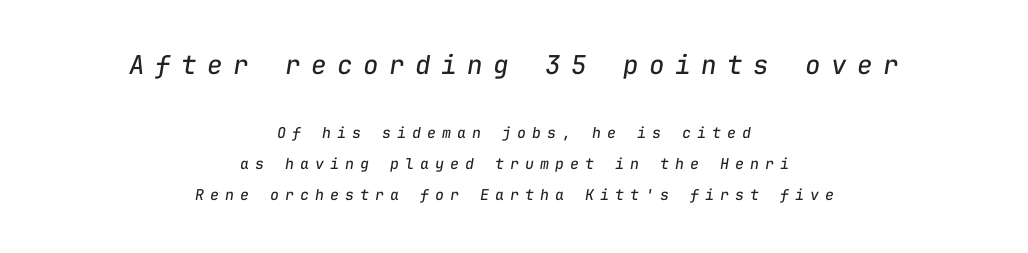
The image shows 26 px text type, italic (leaning right); set centered, loose line spacing (2.08x), unusually wide letter spacing (+0.4 em), not underlined; the first (top) block is 1.73x larger.
